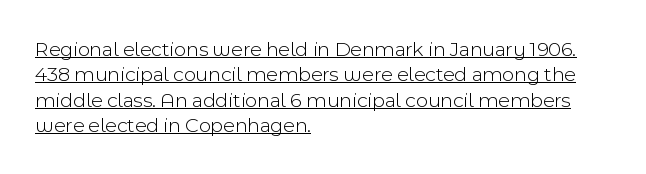
Q: Is the text bold? A: No.
Q: Is the text italic (slanted)? A: No, it is upright.
Q: Is the text underlined? A: Yes.
Q: How is the paragraph aligned? A: Left-aligned.
Q: Is the spacing between letters normal or unusually wide? A: Normal.
